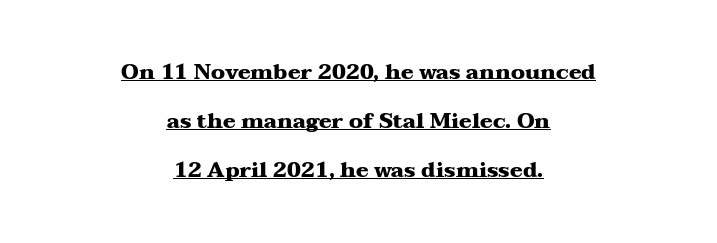
{"italic": "no", "bold": "yes", "underline": "yes", "align": "center", "line_spacing": "loose", "line_spacing_ratio": 2.33, "letter_spacing": "normal", "letter_spacing_em": 0.0, "glyph_px": 21}
